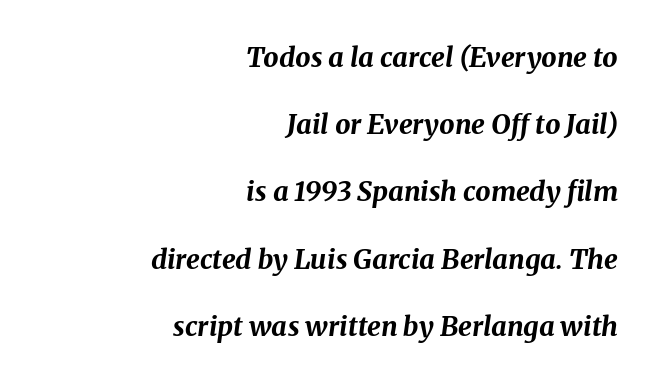
The image shows 27 px bold type, italic (leaning right); set right-aligned, loose line spacing (2.49x), normal letter spacing, not underlined.
